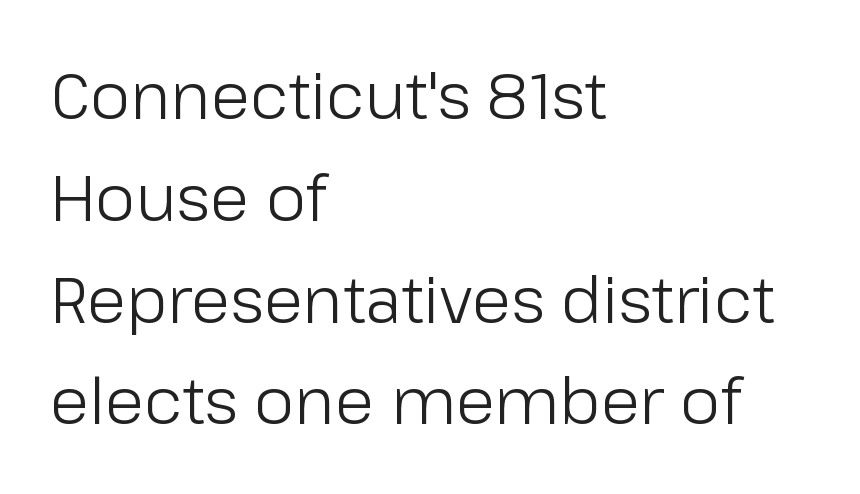
The image shows 64 px light sans-serif type, upright; set left-aligned, normal line spacing (1.59x), normal letter spacing, not underlined; low stroke contrast and a medium x-height.
